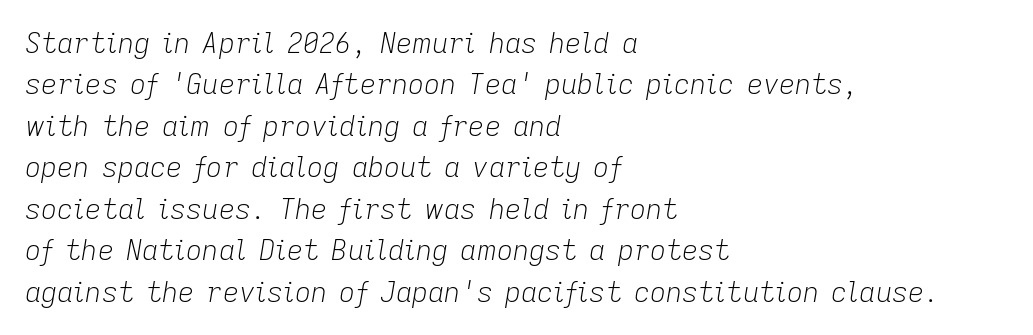
This sample uses plain, unmodified letter spacing. These glyphs show unthickened strokes, regular width or finer. Lines of text with bare space underneath. Slant detected: the letters are inclined.
